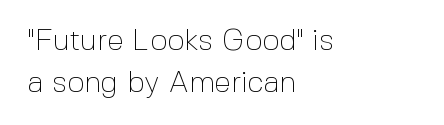
{"serif": "no", "italic": "no", "bold": "no", "weight": "thin", "width": "normal", "x_height": "medium", "monospaced": "no", "underline": "no", "align": "left", "line_spacing": "normal", "line_spacing_ratio": 1.39, "letter_spacing": "normal", "letter_spacing_em": 0.0, "glyph_px": 30}
